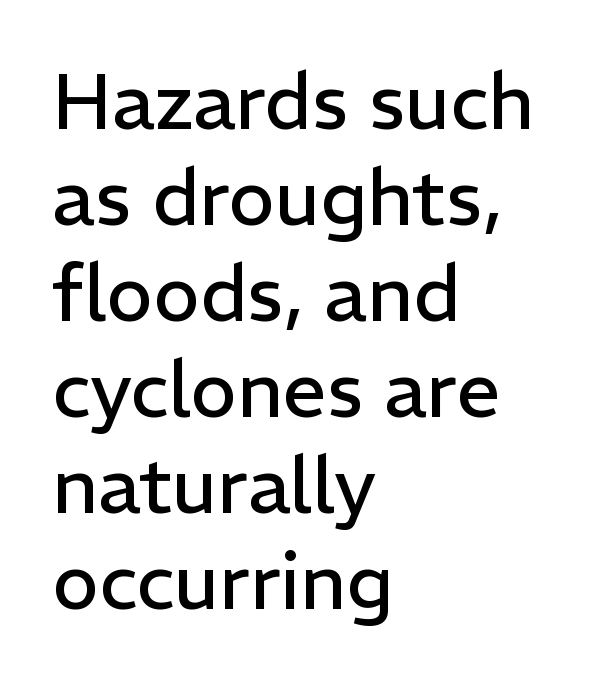
{"serif": "no", "italic": "no", "bold": "no", "weight": "regular", "width": "normal", "stroke_contrast": "low", "x_height": "medium", "monospaced": "no", "underline": "no", "align": "left", "line_spacing_ratio": 1.23, "letter_spacing": "normal", "letter_spacing_em": 0.0, "glyph_px": 78}
